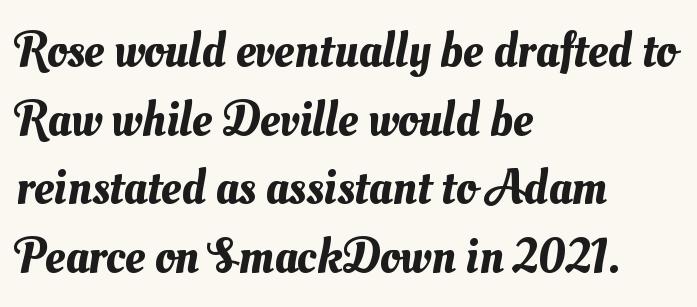
Q: Is the text underlined? A: No.
Q: How is the paragraph aligned? A: Left-aligned.
Q: Is the spacing between letters normal or unusually wide? A: Normal.
Q: Is the spacing between lines tight, normal or loose? A: Normal.
Q: Width (condensed, normal, or wide)? A: Normal.
Q: Stroke contrast? A: Medium.
Q: x-height? A: Small.
Q: Monospaced? A: No.
